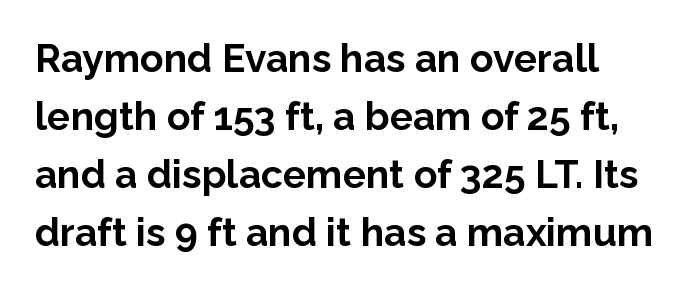
Q: Is the text bold? A: Yes.
Q: Is the text italic (slanted)? A: No, it is upright.
Q: Is the typeface a serif or a sans-serif typeface? A: Sans-serif.
Q: Is the text underlined? A: No.
Q: How is the paragraph aligned? A: Left-aligned.
Q: Is the spacing between letters normal or unusually wide? A: Normal.
Q: Is the spacing between lines tight, normal or loose? A: Normal.
Q: Width (condensed, normal, or wide)? A: Normal.
Q: Stroke contrast? A: Low.
Q: x-height? A: Medium.
Q: Monospaced? A: No.
